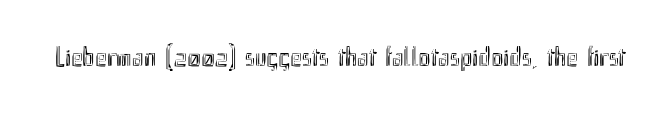
Q: Is the text italic (slanted)? A: No, it is upright.
Q: Is the text underlined? A: No.
Q: Is the spacing between letters normal or unusually wide? A: Normal.
Q: Width (condensed, normal, or wide)? A: Condensed.
Q: x-height? A: Small.
Q: Monospaced? A: No.
